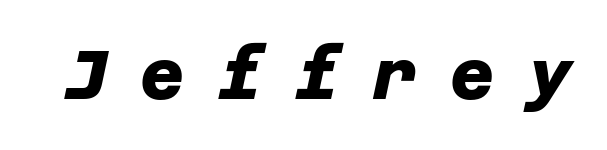
The area under the type is left untouched. Check where the strokes stop: nothing finishes them off — pure sans. Pretty heavy lettering here — definitely bold. You could only call the tracking loose — the letters float apart.
